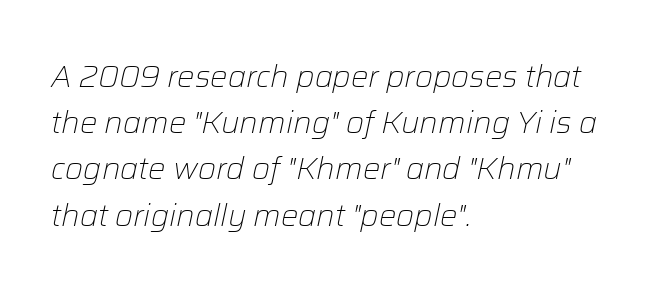
The image shows 31 px light type, italic (leaning right); set left-aligned, normal line spacing (1.49x), normal letter spacing, not underlined; low stroke contrast and a medium x-height.
